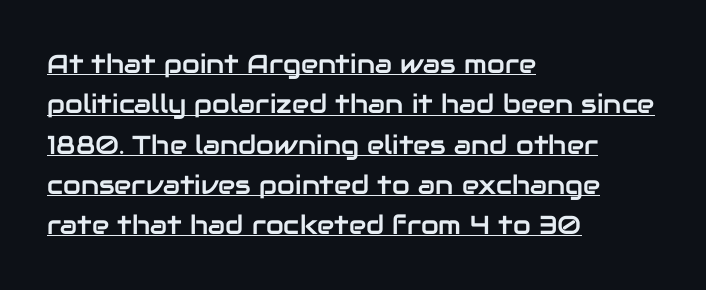
Regarding leading, the lines here are spaced in the standard way. Notice how the passage keeps a crisp vertical edge on the left only. Tall strokes in this sample are plumb rather than angled. Inter-character spacing is left at the font's built-in metrics. Every word sits above its own underline.
